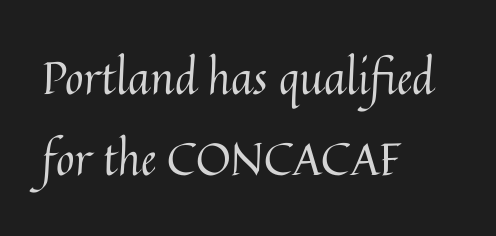
Q: Is the text bold? A: No.
Q: Is the text italic (slanted)? A: Yes.
Q: Is the text underlined? A: No.
Q: How is the paragraph aligned? A: Left-aligned.
Q: Is the spacing between letters normal or unusually wide? A: Normal.
Q: Width (condensed, normal, or wide)? A: Normal.
Q: Stroke contrast? A: Medium.
Q: x-height? A: Medium.
Q: Monospaced? A: No.
